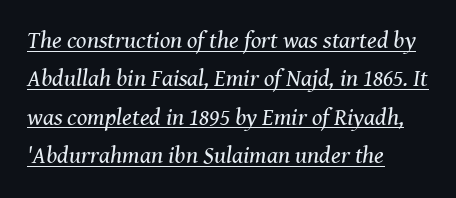
The rendered words wear a rule along their underside. Words appear dense and cohesive because spacing is normal. In CSS terms this would be text-align: left. The font's italic variant was chosen for this text. Unbolded letterforms with no extra heft. The lines sit at an ordinary, default distance from one another.
